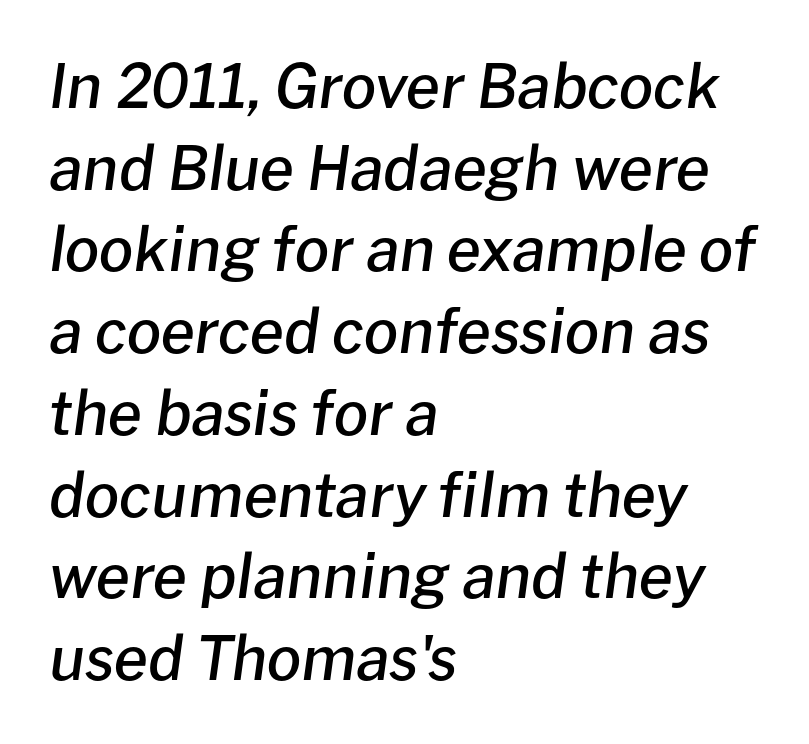
Q: Is the text bold? A: Semi-bold.
Q: Is the text italic (slanted)? A: Yes, it leans right by about 8 degrees.
Q: Is the text underlined? A: No.
Q: How is the paragraph aligned? A: Left-aligned.
Q: Is the spacing between letters normal or unusually wide? A: Normal.
Q: Is the spacing between lines tight, normal or loose? A: Normal.
Q: Width (condensed, normal, or wide)? A: Normal.
Q: Stroke contrast? A: Low.
Q: x-height? A: Medium.
Q: Monospaced? A: No.
